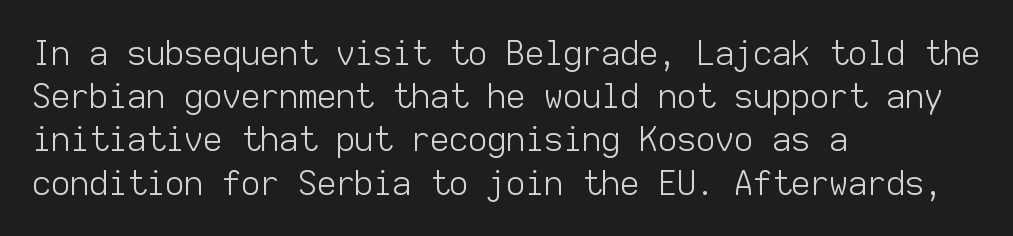
Q: Is the text bold? A: No.
Q: Is the text italic (slanted)? A: No, it is upright.
Q: Is the typeface a serif or a sans-serif typeface? A: Sans-serif.
Q: Is the text underlined? A: No.
Q: How is the paragraph aligned? A: Left-aligned.
Q: Is the spacing between letters normal or unusually wide? A: Normal.
Q: Is the spacing between lines tight, normal or loose? A: Normal.
Q: Width (condensed, normal, or wide)? A: Normal.
Q: Stroke contrast? A: Low.
Q: x-height? A: Medium.
Q: Monospaced? A: Yes.
